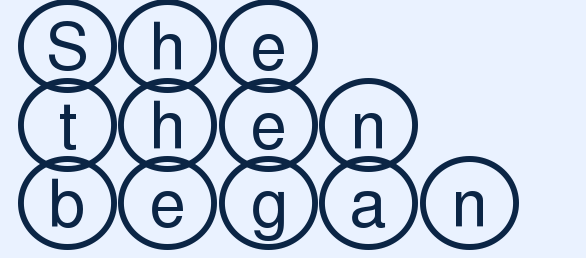
Inter-character spacing is left at the font's built-in metrics. Italic: no, the glyphs are upright roman. Underlining? Definitely not there. A student would call this left alignment; a typographer would say flush left, rag right.
